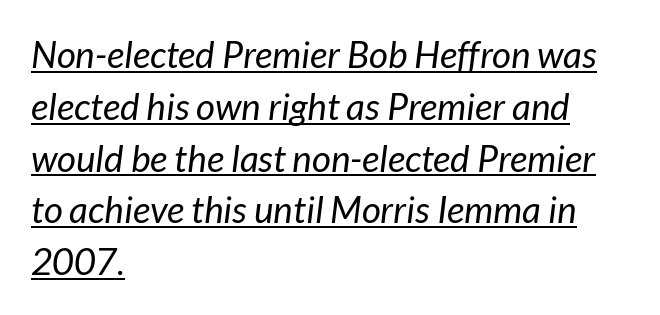
Q: Is the text bold? A: No.
Q: Is the text italic (slanted)? A: Yes, it leans right by about 7 degrees.
Q: Is the text underlined? A: Yes.
Q: How is the paragraph aligned? A: Left-aligned.
Q: Is the spacing between letters normal or unusually wide? A: Normal.
Q: Is the spacing between lines tight, normal or loose? A: Normal.
Q: Width (condensed, normal, or wide)? A: Normal.
Q: Stroke contrast? A: Low.
Q: x-height? A: Medium.
Q: Monospaced? A: No.
